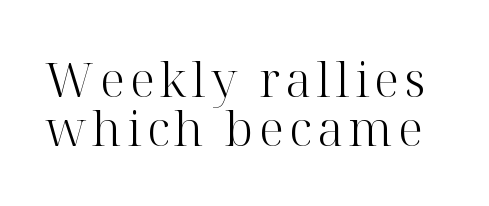
The letters stand straight up with perfectly vertical stems. No extra ink here — the face is not bold. The rendering shows small feet on the letterforms — a serif design. The glyphs are unaccompanied by any horizontal stroke below them.
